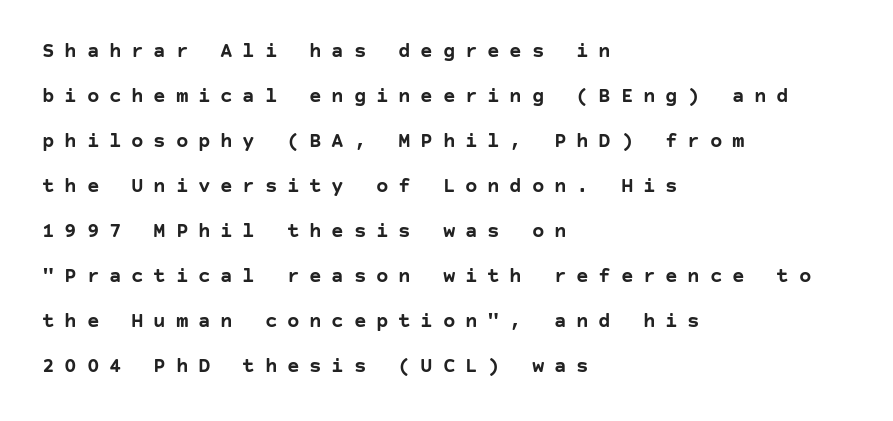
Q: Is the text bold? A: Yes.
Q: Is the text italic (slanted)? A: No, it is upright.
Q: Is the text underlined? A: No.
Q: How is the paragraph aligned? A: Left-aligned.
Q: Is the spacing between letters normal or unusually wide? A: Unusually wide.
Q: Is the spacing between lines tight, normal or loose? A: Loose.
